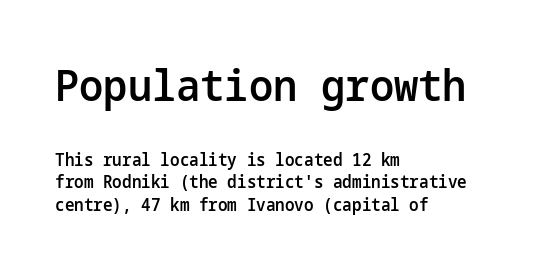
Plain, unruled lines of type. What stands out about the letter spacing? Nothing — it is the standard amount. Heft: intermediate — a semibold. Every stem runs plumb, perpendicular to the baseline.
